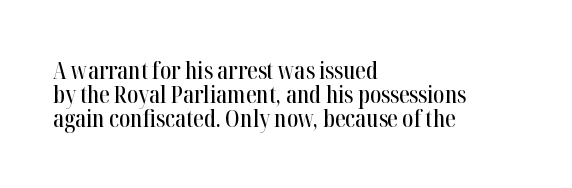
{"italic": "no", "underline": "no", "align": "left", "line_spacing": "tight", "line_spacing_ratio": 0.99, "letter_spacing": "normal", "letter_spacing_em": 0.0, "glyph_px": 24}
